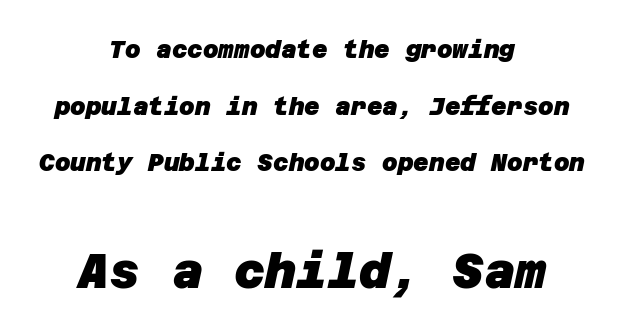
If you folded the block vertically in half, each line would mirror itself in length. Any mark beneath the type? The region is blank. Students, observe: this is what heavily led, spacious text looks like. I'd call this a sans setting — the letters go barefoot. Weight check: bold — yes, fully. Honestly, the letter spacing is just normal — you wouldn't notice it.
